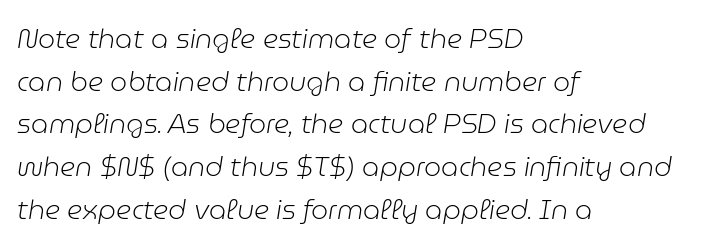
The image shows 27 px text type, italic (leaning right); set left-aligned, normal line spacing (1.58x), normal letter spacing, not underlined.
